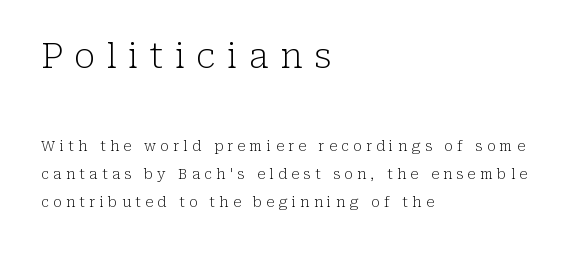
{"serif": "yes", "italic": "no", "bold": "no", "weight": "light", "width": "normal", "stroke_contrast": "low", "x_height": "medium", "monospaced": "no", "underline": "no", "align": "left", "line_spacing": "loose", "line_spacing_ratio": 2.02, "letter_spacing": "wide", "letter_spacing_em": 0.32, "larger_block": "first", "size_ratio": 2.5, "glyph_px": 35}
